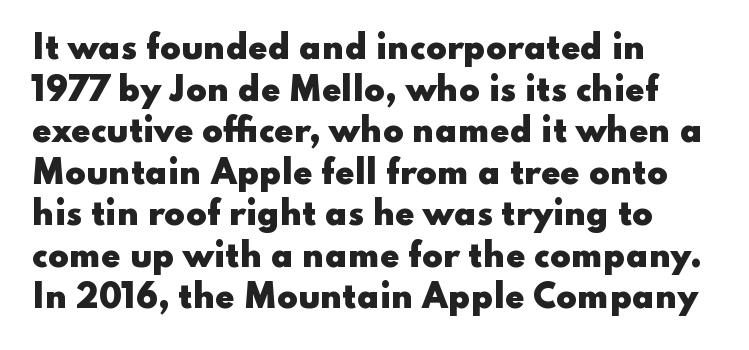
The passage shown is emphatically bold. The lettering stays uniformly vertical, giving the passage a roman look. Looks like regular typesetting: each glyph gets only the width it needs. Are there feet on the stems? There aren't — it's a sans.
